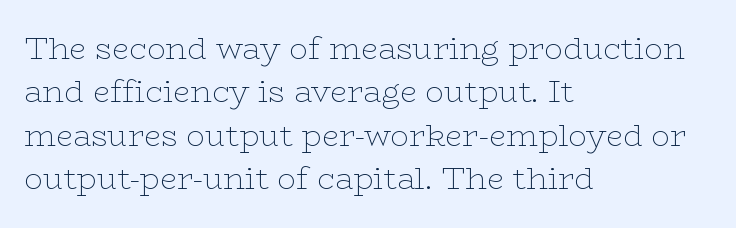
The image shows 31 px thin, wide serif type, upright; set left-aligned, normal line spacing (1.4x), normal letter spacing, not underlined; low stroke contrast and a medium x-height.
